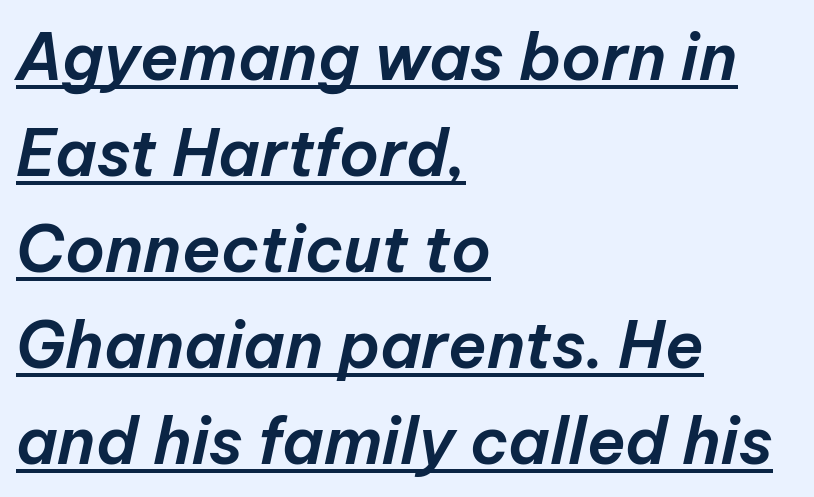
The image shows 64 px text type, italic (leaning right); set left-aligned, normal line spacing (1.5x), normal letter spacing, underlined; low stroke contrast and a medium x-height.
